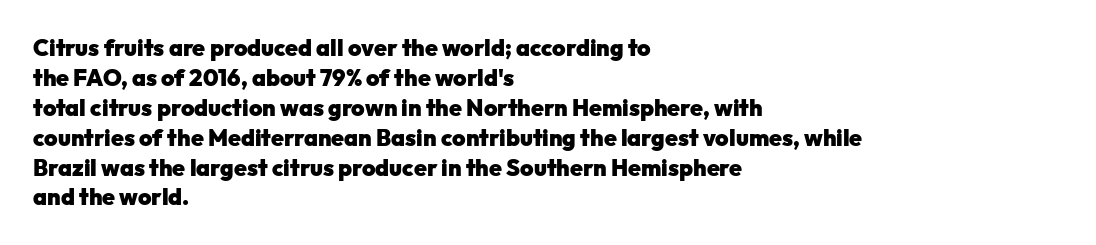
Designer's note — italics off, roman on. Clear beneath every line of the passage. Set as a true bold cut, around the 700 mark. How would I describe the line gaps? Plain and ordinary.
